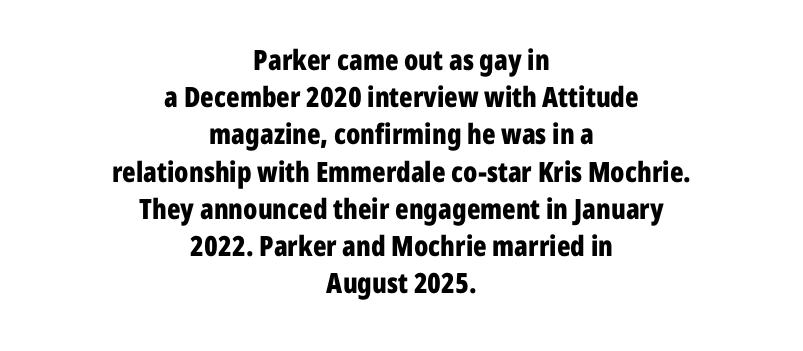
The image shows 28 px bold, condensed sans-serif type, upright; set centered, normal line spacing (1.33x), normal letter spacing, not underlined; low stroke contrast and a medium x-height.
